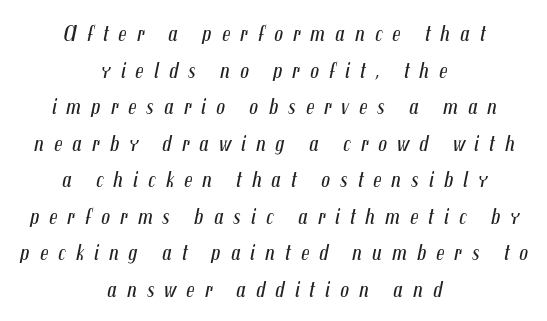
Q: Is the text bold? A: No.
Q: Is the text italic (slanted)? A: Yes, it leans right by about 12 degrees.
Q: Is the text underlined? A: No.
Q: How is the paragraph aligned? A: Centered.
Q: Is the spacing between letters normal or unusually wide? A: Unusually wide.
Q: Is the spacing between lines tight, normal or loose? A: Normal.
